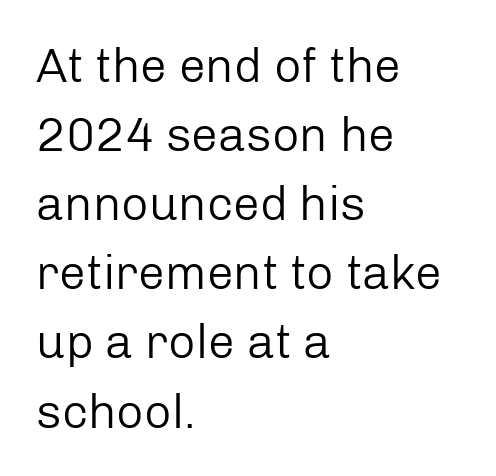
The image shows 48 px regular-weight sans-serif type, upright; set left-aligned, normal line spacing (1.44x), normal letter spacing, not underlined; low stroke contrast and a medium x-height.
